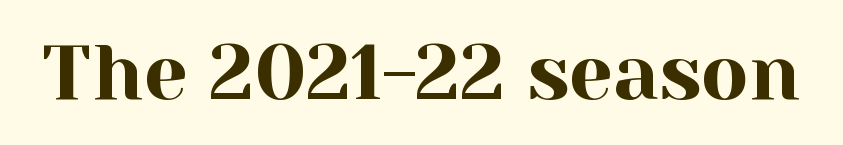
{"serif": "yes", "italic": "no", "width": "normal", "x_height": "medium", "monospaced": "no", "underline": "no", "letter_spacing": "normal", "letter_spacing_em": 0.0, "glyph_px": 78}
